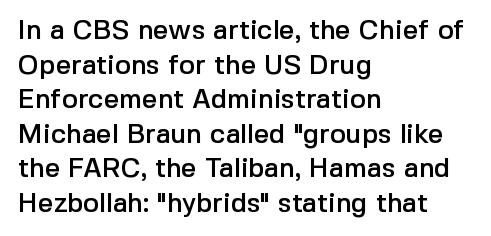
Q: Is the text italic (slanted)? A: No, it is upright.
Q: Is the text underlined? A: No.
Q: How is the paragraph aligned? A: Left-aligned.
Q: Is the spacing between letters normal or unusually wide? A: Normal.
Q: Is the spacing between lines tight, normal or loose? A: Normal.
